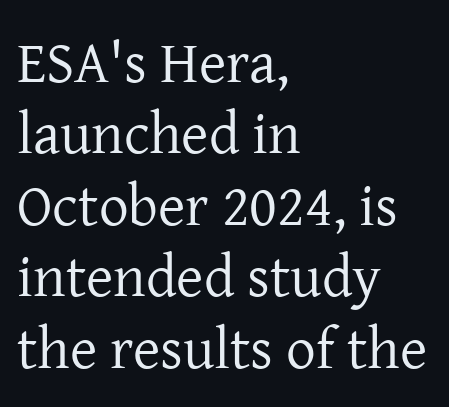
{"serif": "yes", "italic": "no", "bold": "no", "weight": "regular", "width": "normal", "stroke_contrast": "low", "x_height": "medium", "monospaced": "no", "underline": "no", "align": "left", "line_spacing_ratio": 1.21, "letter_spacing": "normal", "letter_spacing_em": 0.0, "glyph_px": 59}
